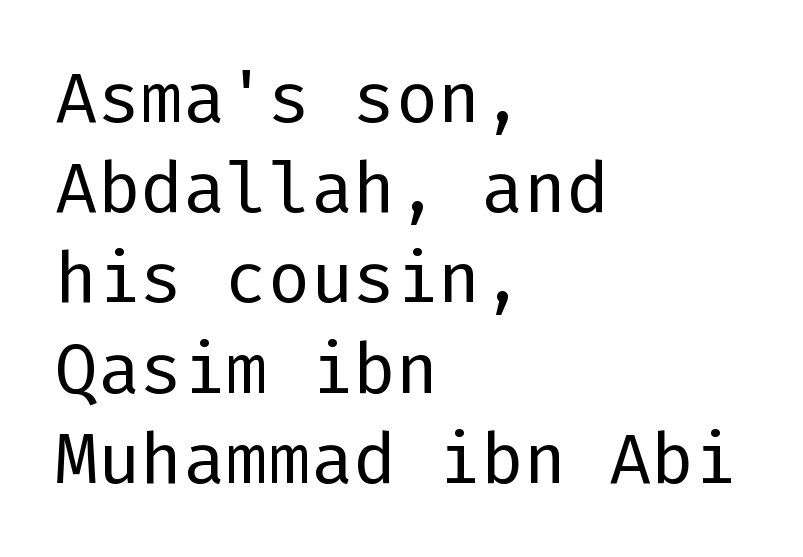
This sample keeps an unexceptional amount of space between lines. Honestly, there is no underline to notice here at all. Leftover space on each line is placed entirely after the last word. The font is comparable to plain body text, perhaps lighter.
